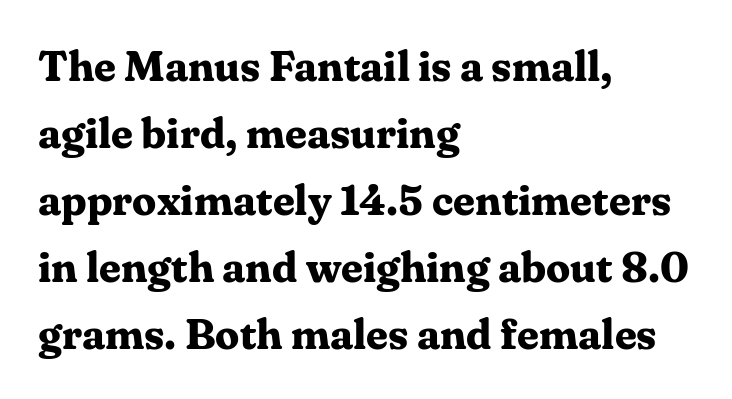
The image shows 43 px bold serif type, upright; set left-aligned, normal line spacing (1.56x), normal letter spacing, not underlined; medium stroke contrast and a medium x-height.
